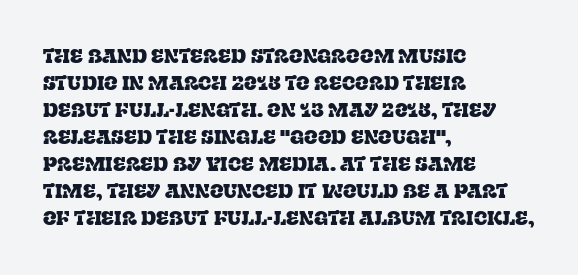
One-word summary of the alignment: left. The words here are not underlined. The passage shown stacks its lines at a standard gap. These lines were composed using upright roman letters.
